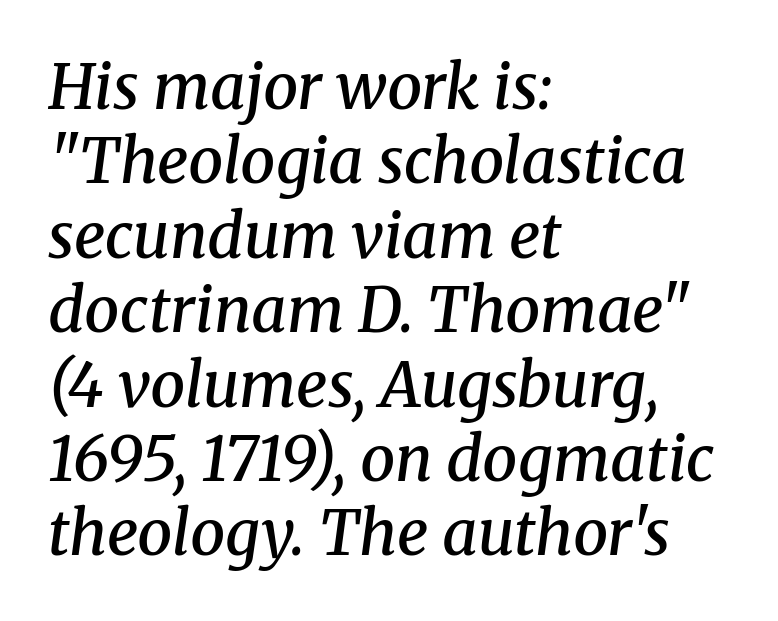
{"serif": "yes", "italic": "yes", "lean": "right", "slant_degrees": 8, "bold": "semi", "weight": "semibold", "width": "normal", "stroke_contrast": "medium", "x_height": "medium", "monospaced": "no", "underline": "no", "align": "left", "line_spacing_ratio": 1.2, "letter_spacing": "normal", "letter_spacing_em": 0.0, "glyph_px": 62}
